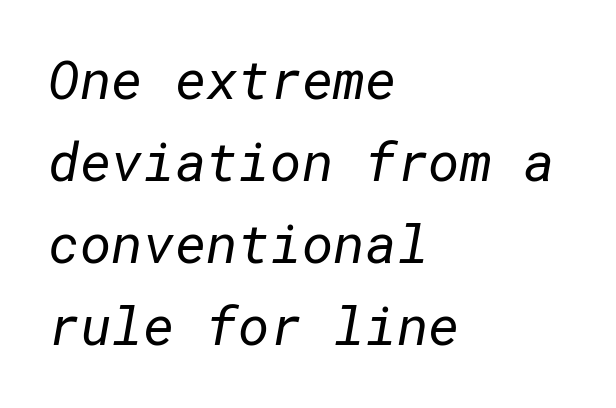
The image shows 54 px regular-weight sans-serif type; set left-aligned, normal line spacing (1.52x), normal letter spacing, not underlined; low stroke contrast and a medium x-height.
